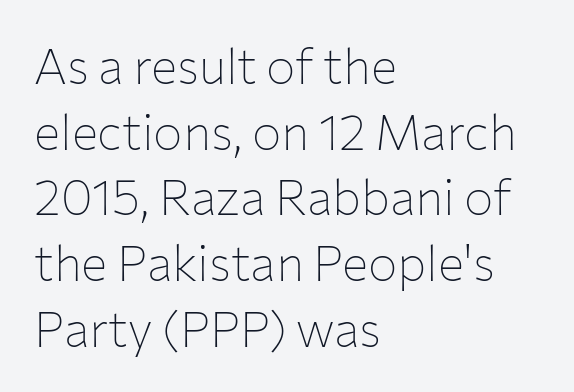
Type style note: lacks serifs. Character widths vary here, with narrow letters taking less room than wide ones. How are the letters spaced? Ordinarily, with no added tracking. Unlike italic type, these characters show no tilt at all. The rendering uses a moderate line-height, typical for paragraphs.
